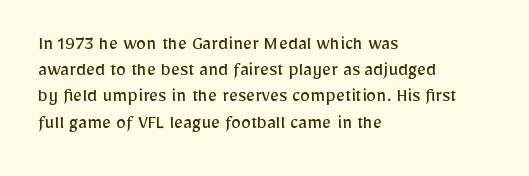
No chunkiness to these letters — they're not bold. Alignment: flush left. Do the letters lean? They stand straight. Horizontal bands of white between lines are of average thickness. Has an underline been added? It has not. Is the letter spacing exaggerated? No — it looks like the ordinary default.
